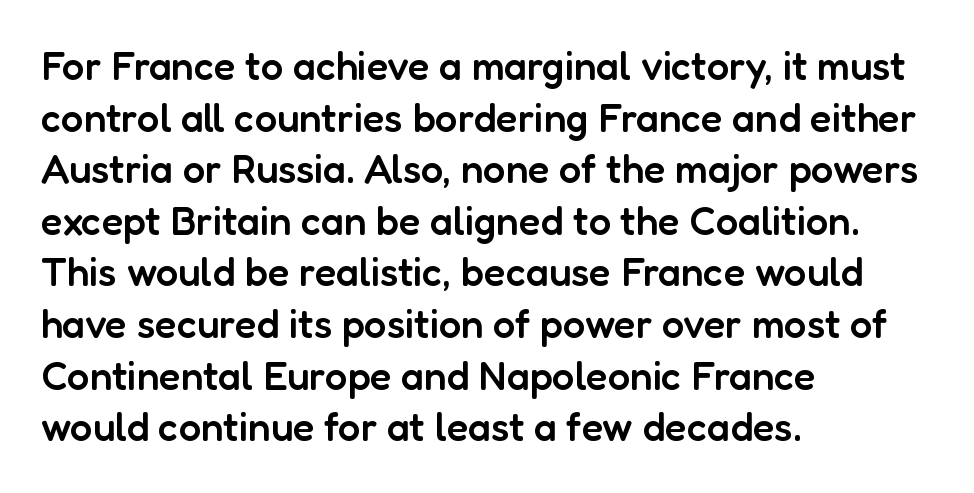
Honestly, the row spacing looks completely unremarkable. This sample is left-justified, so line endings fall wherever the words run out. Honestly, the letter spacing is just normal — you wouldn't notice it. The font family rendered here belongs to the sans-serif group. A roman cut, with each character standing at attention. Bare-footed words on every line.
